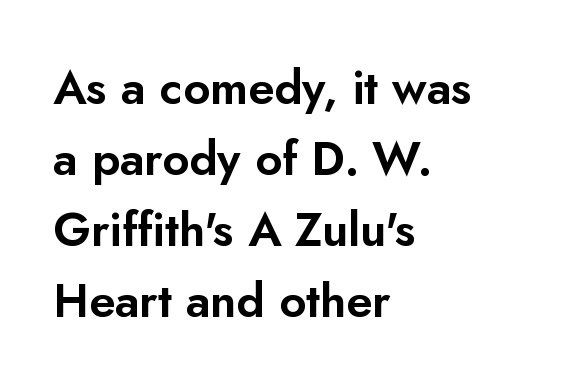
{"serif": "no", "italic": "no", "width": "normal", "stroke_contrast": "low", "x_height": "small", "monospaced": "no", "underline": "no", "align": "left", "line_spacing": "normal", "line_spacing_ratio": 1.51, "letter_spacing": "normal", "letter_spacing_em": 0.0, "glyph_px": 47}
